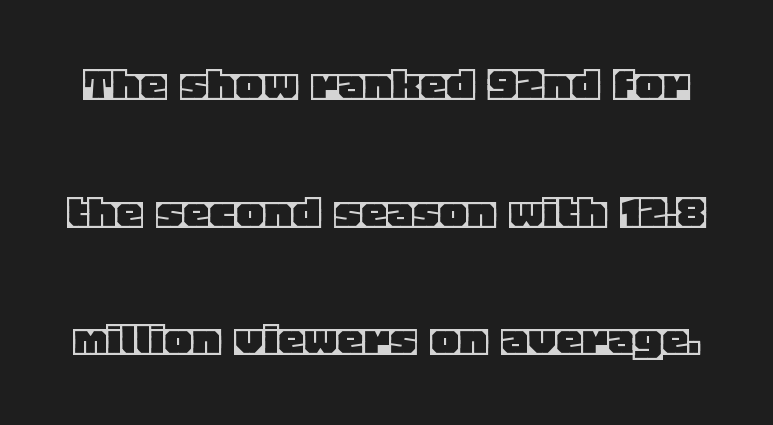
The image shows 53 px text type, upright; set loose line spacing (2.41x), normal letter spacing, not underlined; a large x-height.
